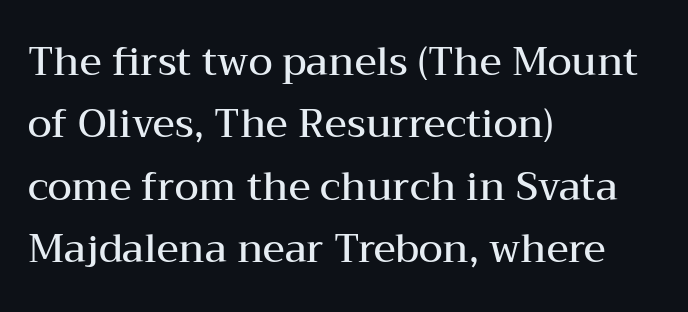
The image shows 39 px semibold, wide serif type, upright; set left-aligned, normal line spacing (1.6x), normal letter spacing, not underlined; medium stroke contrast and a medium x-height.
